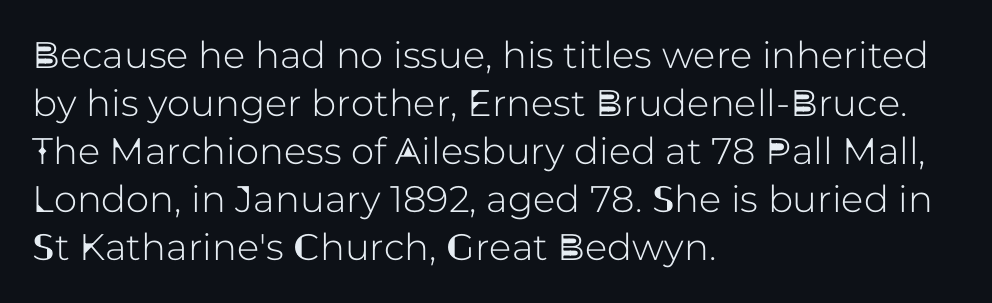
Q: Is the text italic (slanted)? A: No, it is upright.
Q: Is the typeface a serif or a sans-serif typeface? A: Sans-serif.
Q: Is the text underlined? A: No.
Q: How is the paragraph aligned? A: Left-aligned.
Q: Is the spacing between letters normal or unusually wide? A: Normal.
Q: Is the spacing between lines tight, normal or loose? A: Normal.
Q: Width (condensed, normal, or wide)? A: Normal.
Q: Stroke contrast? A: Low.
Q: x-height? A: Medium.
Q: Monospaced? A: No.
